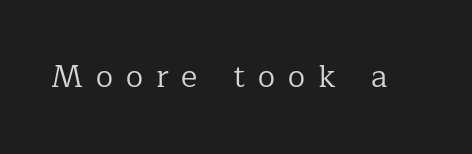
This sample has the flowing, uneven cadence of proportional lettering. Think standard paragraph weight, or any step lighter than that. Note: serifs present on the glyphs. The letterforms stand isolated, each surrounded by extra space. The baseline area is clear. Is there any slant? The stems are plumb.
